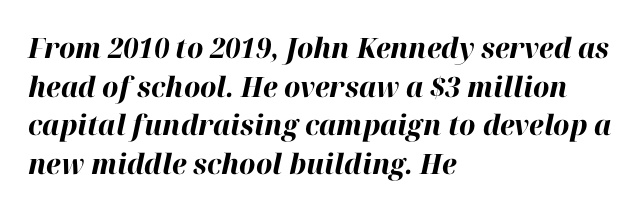
Short and long lines alike share a common starting point at left. Tracking value appears to be zero — textbook default spacing. The glyphs are unaccompanied by any horizontal stroke below them. One glance says typical: line gaps are just what's usual.
